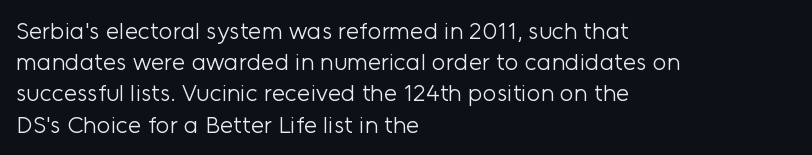
Q: Is the text bold? A: No.
Q: Is the text italic (slanted)? A: No, it is upright.
Q: Is the text underlined? A: No.
Q: How is the paragraph aligned? A: Left-aligned.
Q: Is the spacing between letters normal or unusually wide? A: Normal.
Q: Is the spacing between lines tight, normal or loose? A: Normal.
